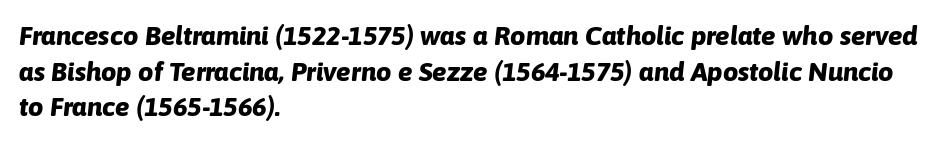
Q: Is the text bold? A: Yes.
Q: Is the text italic (slanted)? A: Yes, it leans right by about 6 degrees.
Q: Is the text underlined? A: No.
Q: How is the paragraph aligned? A: Left-aligned.
Q: Is the spacing between letters normal or unusually wide? A: Normal.
Q: Is the spacing between lines tight, normal or loose? A: Normal.
